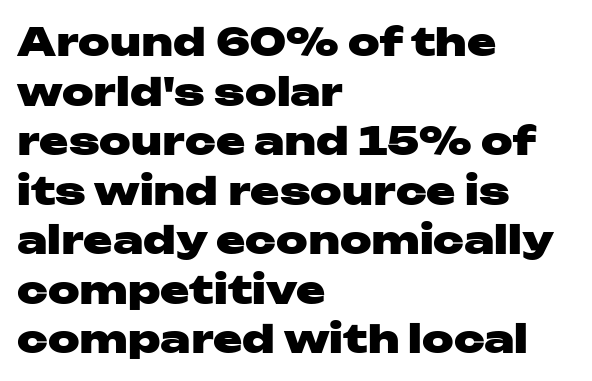
These lines stack with their left ends in a neat column. Descenders hang freely into open space. The specimen reads as upright at a glance. The typesetting leans heavy: a genuine bold. The letters sit at their default tracking, neither squeezed nor spread.
